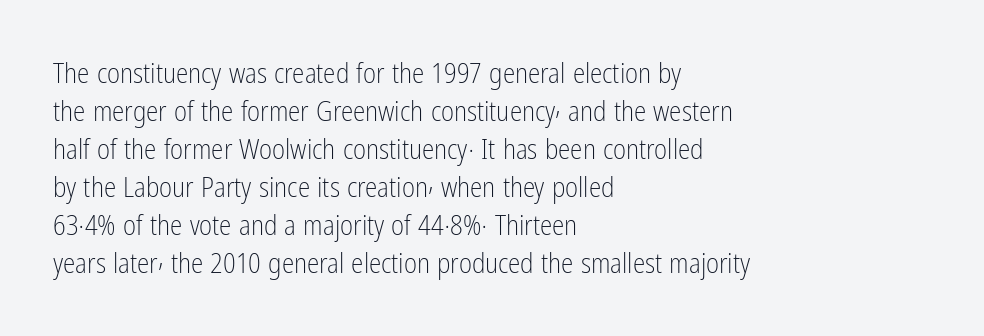
Q: Is the text bold? A: No.
Q: Is the text italic (slanted)? A: No, it is upright.
Q: Is the typeface a serif or a sans-serif typeface? A: Sans-serif.
Q: Is the text underlined? A: No.
Q: How is the paragraph aligned? A: Left-aligned.
Q: Is the spacing between letters normal or unusually wide? A: Normal.
Q: Is the spacing between lines tight, normal or loose? A: Normal.
Q: Width (condensed, normal, or wide)? A: Condensed.
Q: Stroke contrast? A: Low.
Q: x-height? A: Medium.
Q: Monospaced? A: No.
